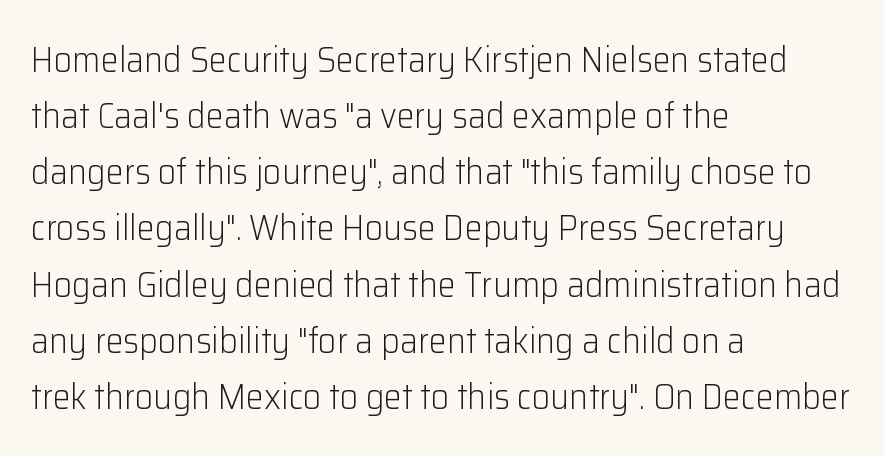
The image shows 36 px light sans-serif type, upright; set left-aligned, normal line spacing (1.56x), normal letter spacing, not underlined; low stroke contrast and a medium x-height.
